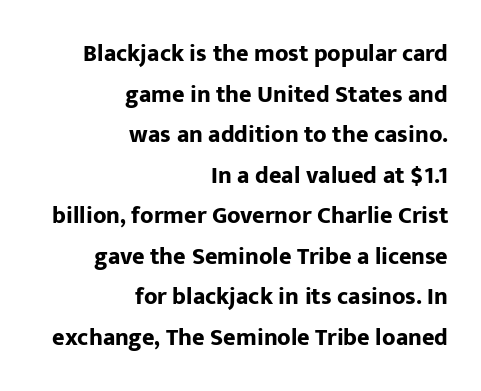
The image shows 24 px bold type, upright; set right-aligned, normal line spacing (1.69x), normal letter spacing, not underlined.
